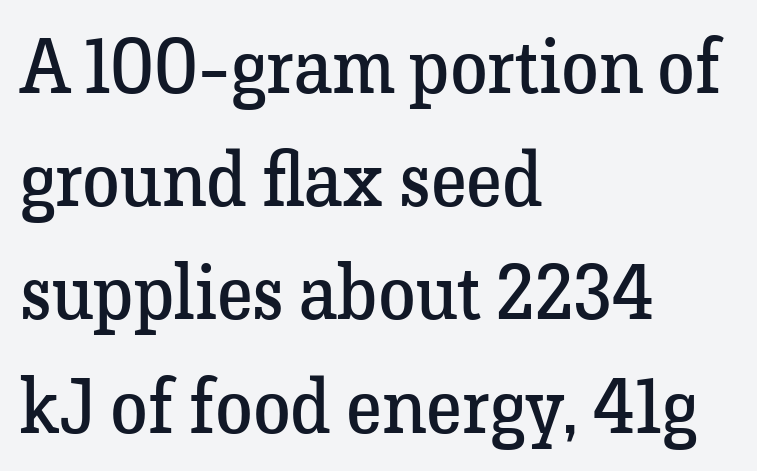
You can tell from the footed stems that serif type was used. Beneath every word, the page is bare. The face used here is rendered with its standard letterfit. The axis of the letterforms is exactly vertical. Looks like regular typesetting: each glyph gets only the width it needs.
